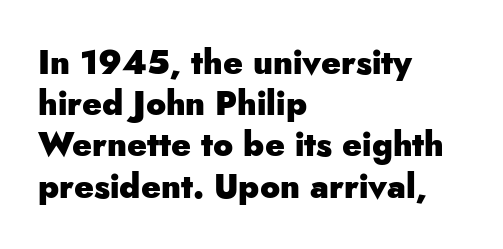
Q: Is the text bold? A: Yes.
Q: Is the text italic (slanted)? A: No, it is upright.
Q: Is the typeface a serif or a sans-serif typeface? A: Sans-serif.
Q: Is the text underlined? A: No.
Q: How is the paragraph aligned? A: Left-aligned.
Q: Is the spacing between letters normal or unusually wide? A: Normal.
Q: Is the spacing between lines tight, normal or loose? A: Normal.
Q: Width (condensed, normal, or wide)? A: Normal.
Q: Stroke contrast? A: Low.
Q: x-height? A: Small.
Q: Monospaced? A: No.
